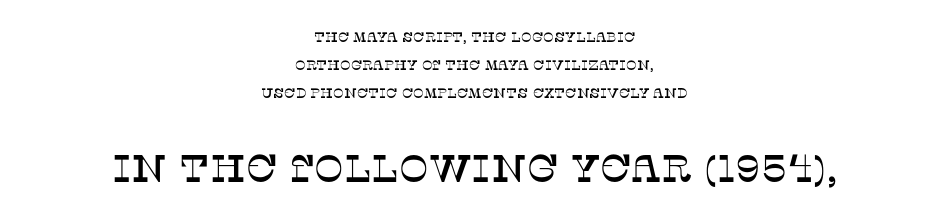
Clear beneath every line of the passage. The passage is arranged like a title page — every line centered. Looks like regular typesetting: each glyph gets only the width it needs. Short note: letters normally spaced. Reading top to bottom, the characters get bigger at the block break.
